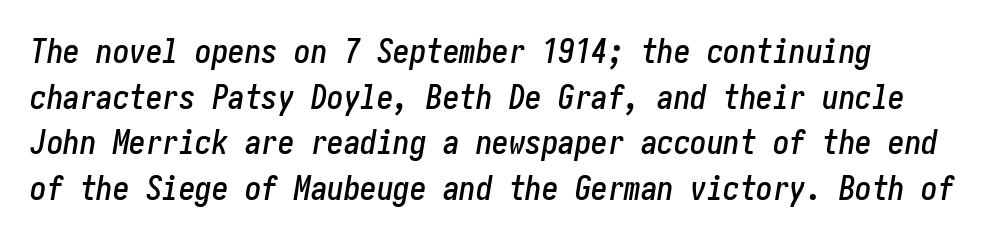
Q: Is the text italic (slanted)? A: Yes, it leans right by about 10 degrees.
Q: Is the text underlined? A: No.
Q: Is the spacing between letters normal or unusually wide? A: Normal.
Q: Is the spacing between lines tight, normal or loose? A: Normal.
Q: Width (condensed, normal, or wide)? A: Condensed.
Q: Stroke contrast? A: Low.
Q: x-height? A: Medium.
